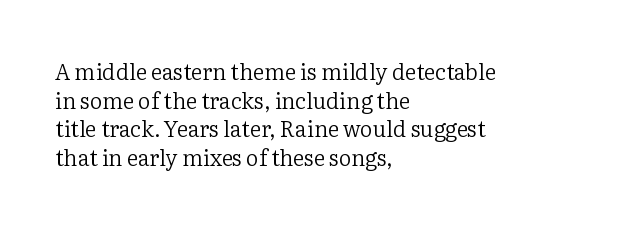
The image shows 22 px text type, upright; set left-aligned, normal line spacing (1.3x), normal letter spacing, not underlined.
